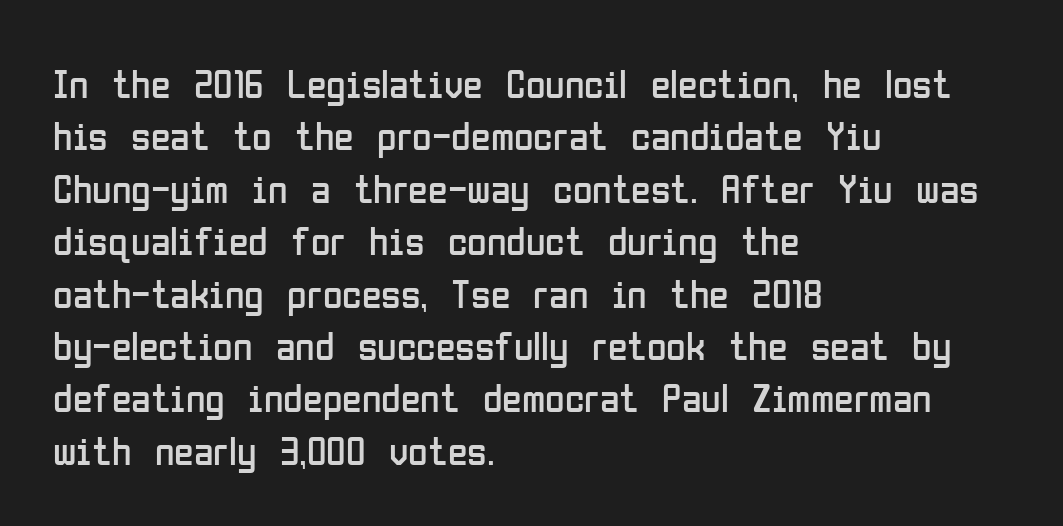
The image shows 40 px regular-weight, condensed sans-serif type, upright; set left-aligned, normal line spacing (1.31x), normal letter spacing, not underlined; low stroke contrast and a medium x-height.
